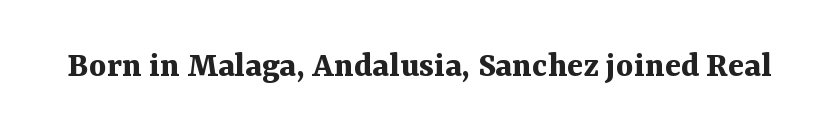
This sample has the flowing, uneven cadence of proportional lettering. These lines carry a lot of weight — the face is fully bold. The space beneath each line is pristine and unruled. Unlike a clean sans, this face finishes its strokes with serifs.
